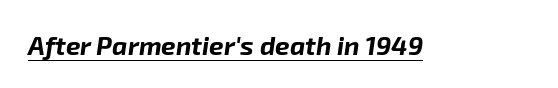
Q: Is the text bold? A: Yes.
Q: Is the text italic (slanted)? A: Yes, it leans right by about 8 degrees.
Q: Is the text underlined? A: Yes.
Q: Is the spacing between letters normal or unusually wide? A: Normal.
